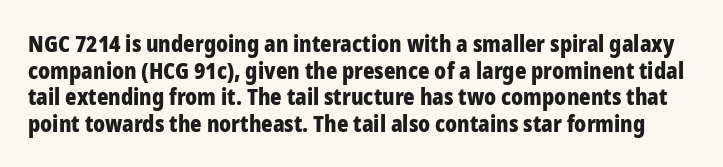
{"italic": "no", "bold": "yes", "underline": "no", "line_spacing_ratio": 1.21, "letter_spacing": "normal", "letter_spacing_em": 0.0, "glyph_px": 22}
